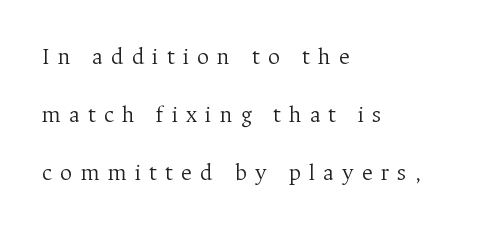
{"italic": "no", "bold": "no", "underline": "no", "align": "left", "line_spacing": "loose", "line_spacing_ratio": 2.42, "letter_spacing": "wide", "letter_spacing_em": 0.33, "glyph_px": 24}
